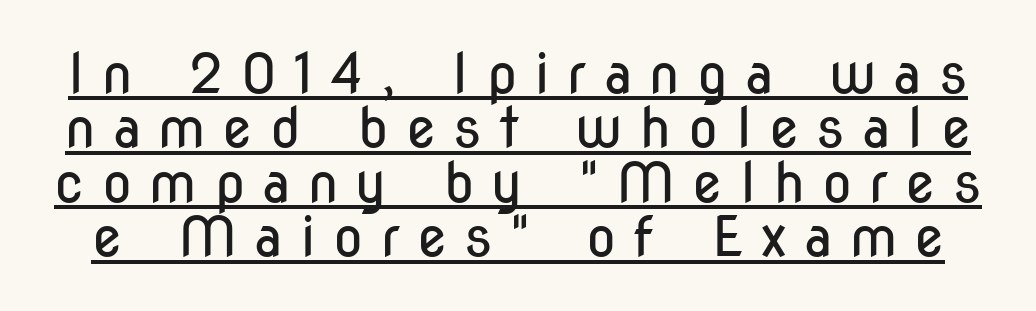
Q: Is the text bold? A: No.
Q: Is the text italic (slanted)? A: No, it is upright.
Q: Is the typeface a serif or a sans-serif typeface? A: Sans-serif.
Q: Is the text underlined? A: Yes.
Q: Is the spacing between letters normal or unusually wide? A: Unusually wide.
Q: Is the spacing between lines tight, normal or loose? A: Tight.
Q: Width (condensed, normal, or wide)? A: Condensed.
Q: Stroke contrast? A: Low.
Q: x-height? A: Medium.
Q: Monospaced? A: No.
